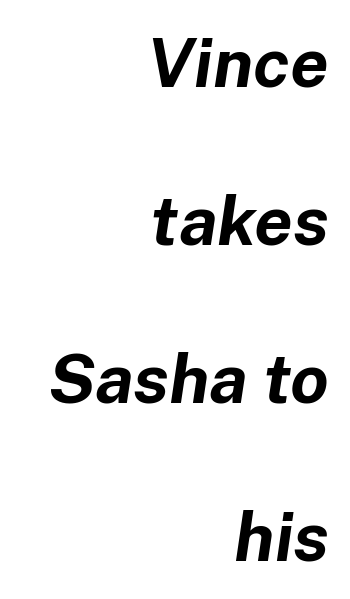
The image shows 69 px bold type, italic (leaning right); set right-aligned, loose line spacing (2.29x), normal letter spacing, not underlined; low stroke contrast and a medium x-height.
